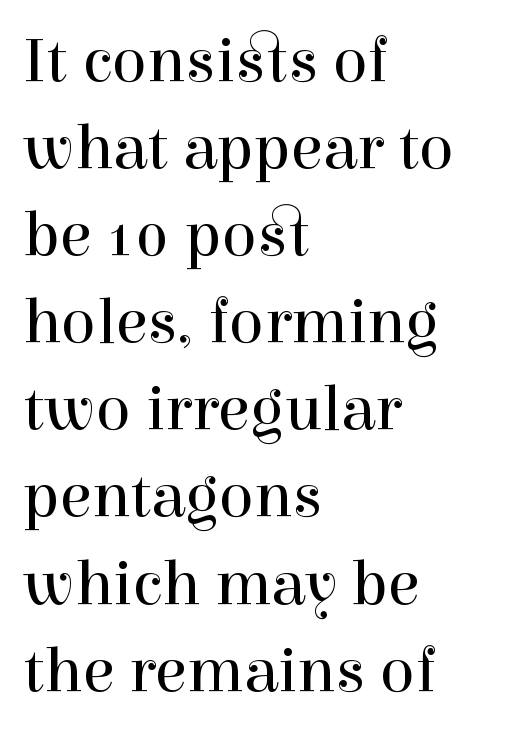
Upright lettering throughout. Characters follow at the spacing the type designer built in. The string is rendered with underlining switched off. Successive baselines arrive at the customary interval. Which margin do the lines hug? The left one — the right edge is uneven. The designer went with a serif here, giving each stem small feet.
